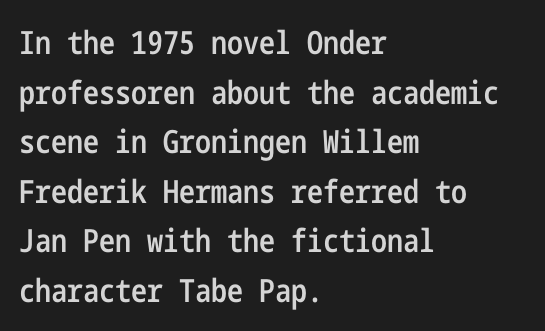
{"serif": "no", "italic": "no", "bold": "semi", "weight": "semibold", "width": "condensed", "stroke_contrast": "low", "x_height": "medium", "underline": "no", "align": "left", "line_spacing": "normal", "line_spacing_ratio": 1.55, "letter_spacing": "normal", "letter_spacing_em": 0.0, "glyph_px": 32}
